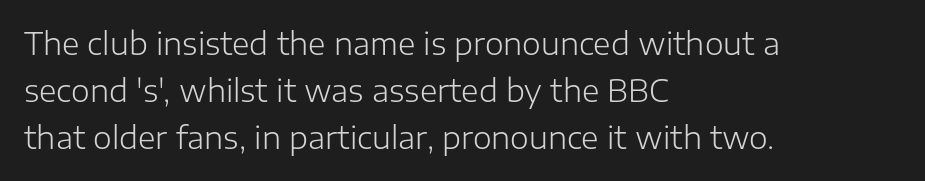
Q: Is the text bold? A: No.
Q: Is the text italic (slanted)? A: No, it is upright.
Q: Is the typeface a serif or a sans-serif typeface? A: Sans-serif.
Q: Is the text underlined? A: No.
Q: How is the paragraph aligned? A: Left-aligned.
Q: Is the spacing between letters normal or unusually wide? A: Normal.
Q: Is the spacing between lines tight, normal or loose? A: Normal.
Q: Width (condensed, normal, or wide)? A: Normal.
Q: Stroke contrast? A: Low.
Q: x-height? A: Medium.
Q: Monospaced? A: No.
